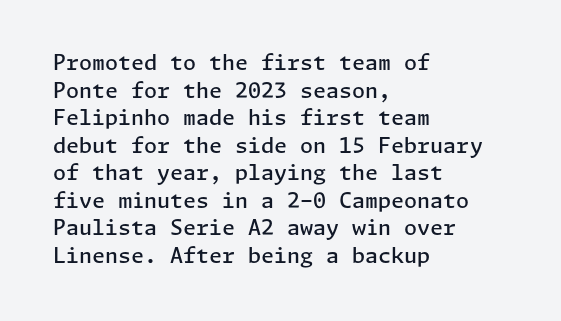
The image shows 21 px text type, upright; set left-aligned, normal line spacing (1.31x), normal letter spacing, not underlined.
